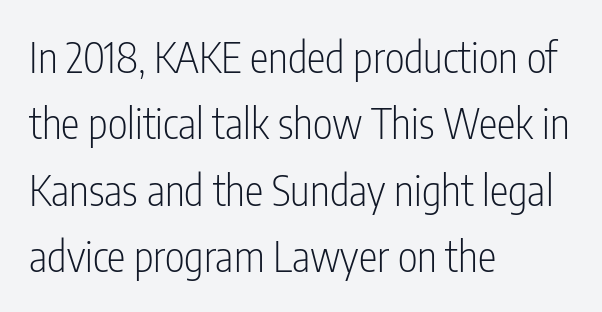
{"serif": "no", "italic": "no", "bold": "no", "weight": "light", "width": "condensed", "stroke_contrast": "low", "x_height": "medium", "monospaced": "no", "underline": "no", "align": "left", "line_spacing": "normal", "line_spacing_ratio": 1.58, "letter_spacing": "normal", "letter_spacing_em": 0.0, "glyph_px": 42}
